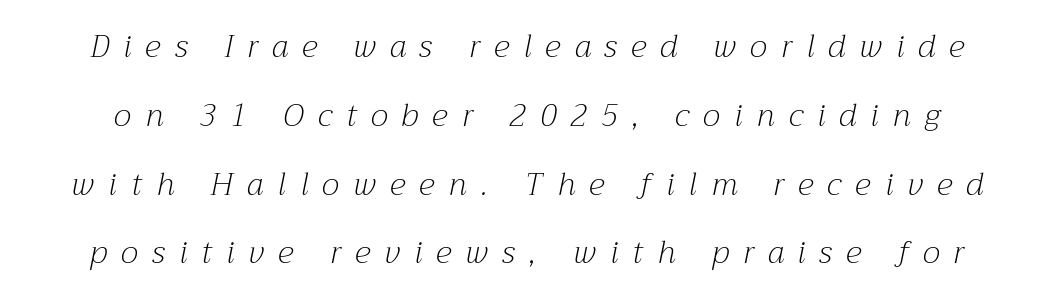
This sample uses an oblique cut, with every glyph tilted off the vertical. The letters are spread apart with noticeably loose tracking. Quick note: interline space is abundant. A bare baseline throughout the passage.
